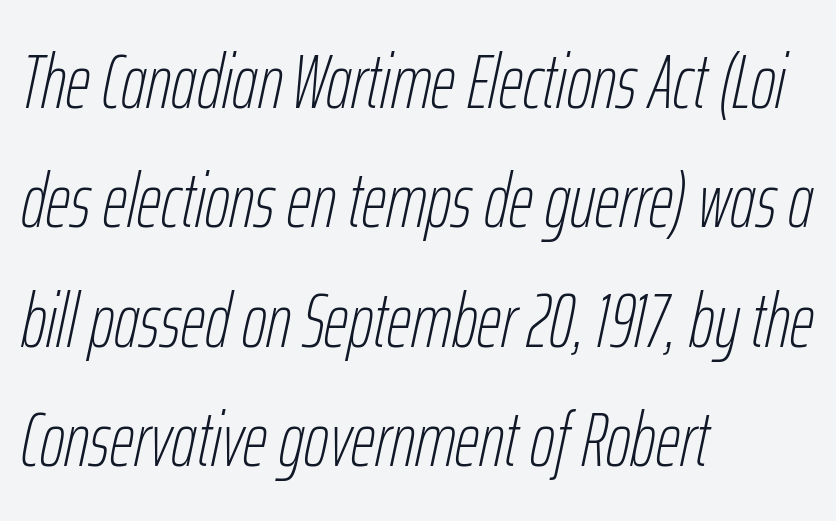
Spacing between characters is what you'd get straight out of the box. The strip under each line holds only bare page. Style check: oblique. Counters stay open thanks to moderate or lighter strokes. Each letter keeps its own natural width here, so spacing adapts to shape. The text block is weighted toward the left margin, trailing off unevenly rightward.
